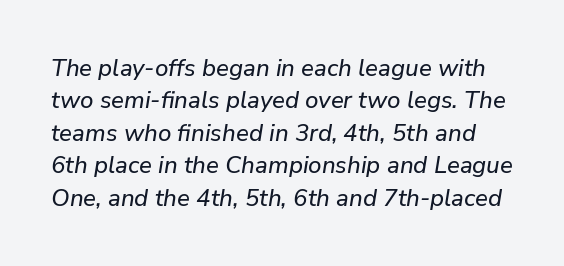
{"italic": "yes", "lean": "right", "slant_degrees": 9, "underline": "no", "line_spacing": "normal", "line_spacing_ratio": 1.35, "letter_spacing": "normal", "letter_spacing_em": 0.0, "glyph_px": 24}
